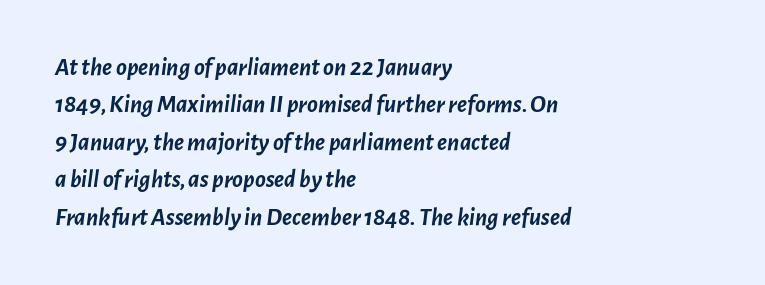
{"italic": "yes", "lean": "right", "slant_degrees": 7, "bold": "yes", "underline": "no", "align": "left", "line_spacing": "normal", "line_spacing_ratio": 1.5, "letter_spacing": "normal", "letter_spacing_em": 0.0, "glyph_px": 25}
